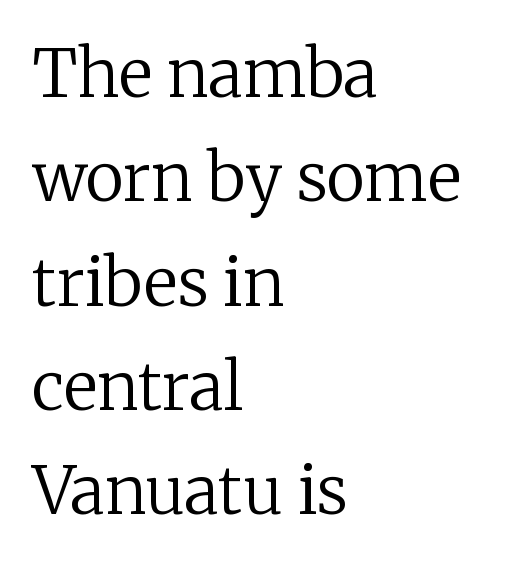
Check the space under the baseline: it is left empty. Check where the strokes stop: tiny serifs finish them off. The typography opts for an upright posture over an oblique one. The letterforms sit shoulder to shoulder at normal distance.
